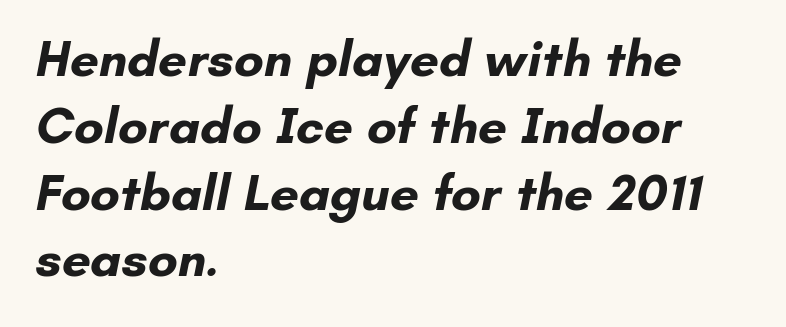
The image shows 51 px bold sans-serif type; set left-aligned, normal line spacing (1.31x), normal letter spacing, not underlined; low stroke contrast and a small x-height.
